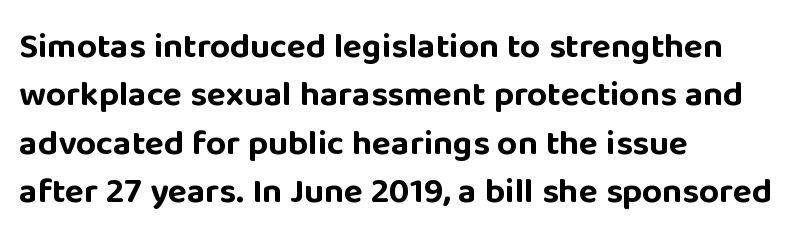
It's the straight-up-and-down kind of type. Reading down the block, your eye returns to a fixed left position each line. Proportional: the letters do not fall into vertical columns. Each word holds together tightly as a unit, with standard inter-letter gaps. These lines carry a lot of weight — the face is fully bold. The block of text has a typical density, with ordinary space between rows.
